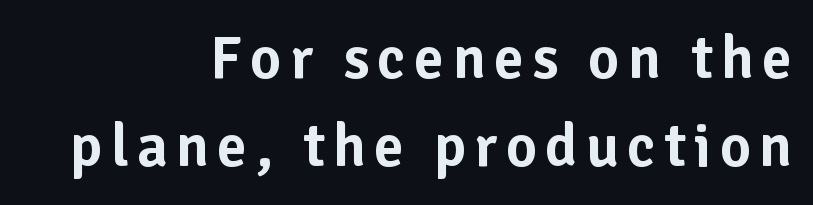
{"serif": "no", "italic": "no", "width": "normal", "stroke_contrast": "low", "x_height": "medium", "monospaced": "no", "underline": "no", "align": "right", "line_spacing": "normal", "line_spacing_ratio": 1.46, "glyph_px": 60}
